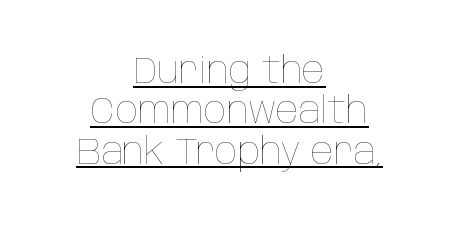
These lines were composed using upright roman letters. One-word summary of the alignment: center. Do the characters align in a grid? No, the font is proportional. This block would grow much taller if given ordinary leading; it's compressed now. Somebody hit Ctrl+U on this one — the words are underlined. No chunkiness to these letters — they're not bold.
